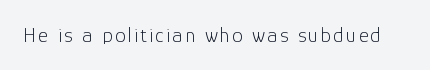
The image shows 21 px text type, upright; set not underlined.
